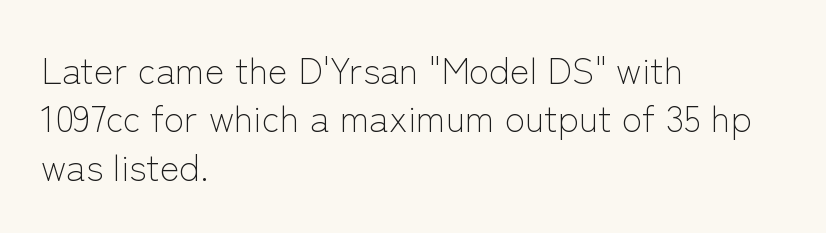
The image shows 37 px light sans-serif type, upright; set left-aligned, normal line spacing (1.31x), normal letter spacing, not underlined; low stroke contrast and a medium x-height.
